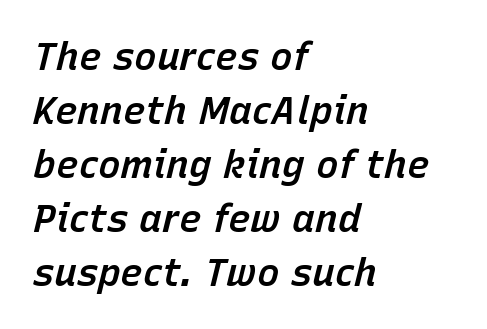
The image shows 38 px semibold type, italic (leaning right); set left-aligned, normal line spacing (1.42x), normal letter spacing, not underlined; low stroke contrast and a medium x-height.
